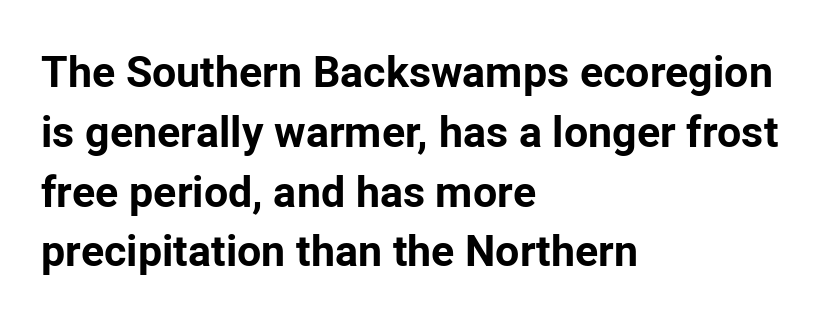
{"serif": "no", "italic": "no", "bold": "yes", "weight": "bold", "width": "normal", "stroke_contrast": "low", "x_height": "medium", "monospaced": "no", "underline": "no", "align": "left", "line_spacing": "normal", "line_spacing_ratio": 1.39, "letter_spacing": "normal", "letter_spacing_em": 0.0, "glyph_px": 43}
